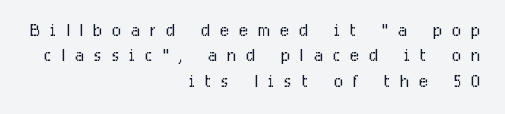
This is the regular roman posture of the typeface. Compared with a flush-left layout, this one pins lines to the opposite, right side. Plain, unruled lines of type. On a weight scale, this lands at 450 or below. Vertical spacing — tight. Look at the tracking — it's clearly loosened, letters drifting apart.
